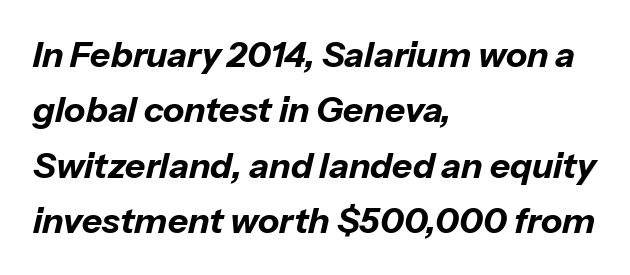
The image shows 35 px bold type, italic (leaning right); set left-aligned, normal line spacing (1.58x), normal letter spacing, not underlined; low stroke contrast and a medium x-height.
